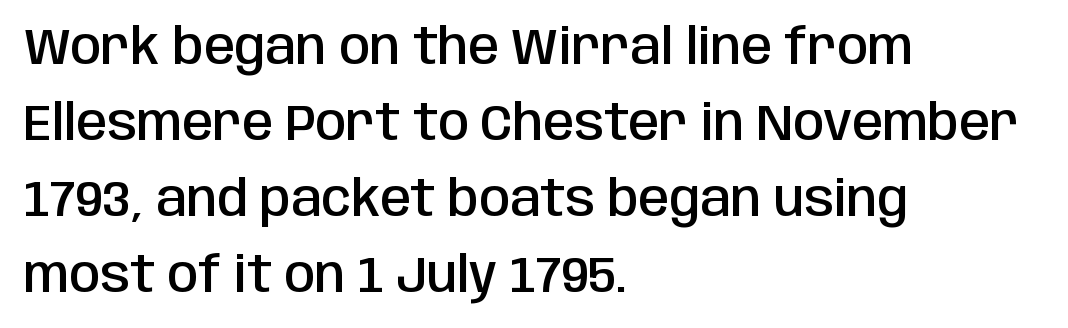
The space beneath each line is pristine and unruled. The lines are quadded left. Character widths vary here, with narrow letters taking less room than wide ones. Each word holds together tightly as a unit, with standard inter-letter gaps. Does the type have serifs? No, each stem ends abruptly. What's the leading like? Ordinary, nothing unusual.
